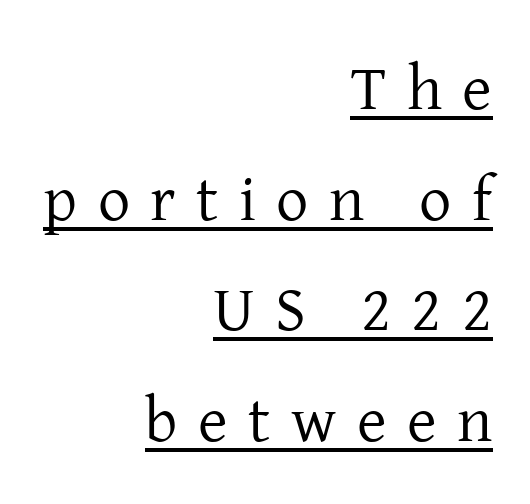
Q: Is the text bold? A: No.
Q: Is the text italic (slanted)? A: No, it is upright.
Q: Is the typeface a serif or a sans-serif typeface? A: Serif.
Q: Is the text underlined? A: Yes.
Q: How is the paragraph aligned? A: Right-aligned.
Q: Is the spacing between letters normal or unusually wide? A: Unusually wide.
Q: Width (condensed, normal, or wide)? A: Normal.
Q: Stroke contrast? A: Low.
Q: x-height? A: Medium.
Q: Monospaced? A: No.
